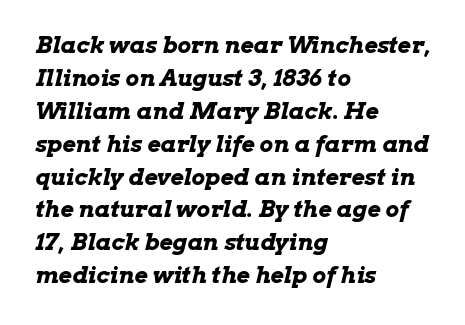
The specimen reads as italic at a glance. Underlining? Definitely not there. Heavy-handed strokes throughout: this text is bold. Each word holds together tightly as a unit, with standard inter-letter gaps. What's the leading like? Ordinary, nothing unusual.
